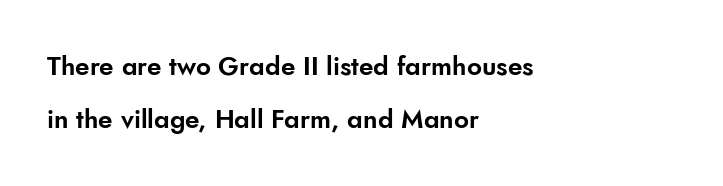
Q: Is the text italic (slanted)? A: No, it is upright.
Q: Is the text underlined? A: No.
Q: How is the paragraph aligned? A: Left-aligned.
Q: Is the spacing between letters normal or unusually wide? A: Normal.
Q: Is the spacing between lines tight, normal or loose? A: Loose.
